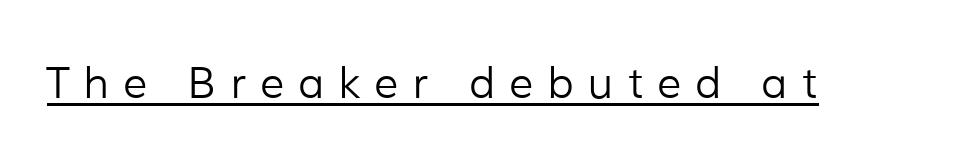
{"serif": "no", "italic": "no", "bold": "no", "weight": "light", "width": "normal", "stroke_contrast": "low", "x_height": "medium", "monospaced": "no", "underline": "yes", "letter_spacing": "wide", "letter_spacing_em": 0.32, "glyph_px": 43}
